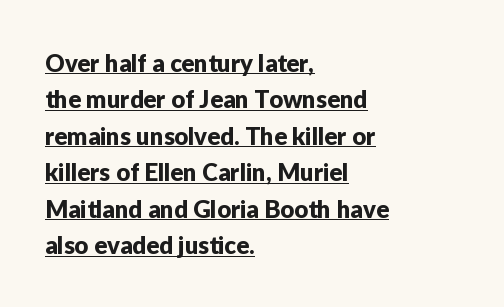
Q: Is the text italic (slanted)? A: No, it is upright.
Q: Is the text underlined? A: Yes.
Q: How is the paragraph aligned? A: Left-aligned.
Q: Is the spacing between letters normal or unusually wide? A: Normal.
Q: Is the spacing between lines tight, normal or loose? A: Normal.
